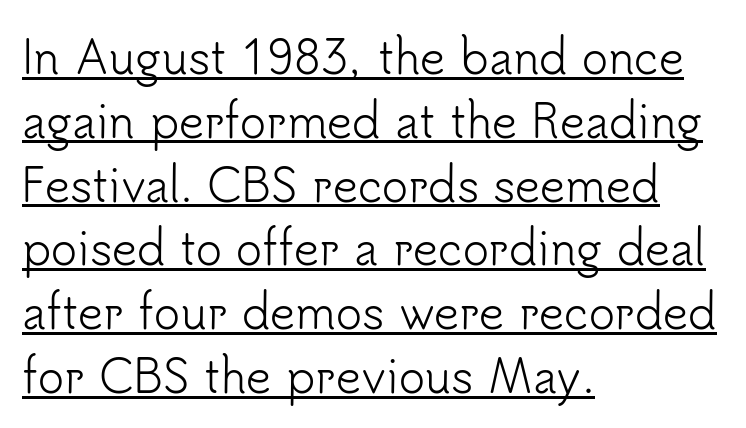
Q: Is the text bold? A: No.
Q: Is the text italic (slanted)? A: No, it is upright.
Q: Is the typeface a serif or a sans-serif typeface? A: Sans-serif.
Q: Is the text underlined? A: Yes.
Q: How is the paragraph aligned? A: Left-aligned.
Q: Is the spacing between letters normal or unusually wide? A: Normal.
Q: Is the spacing between lines tight, normal or loose? A: Normal.
Q: Width (condensed, normal, or wide)? A: Normal.
Q: Stroke contrast? A: Low.
Q: x-height? A: Small.
Q: Monospaced? A: No.
